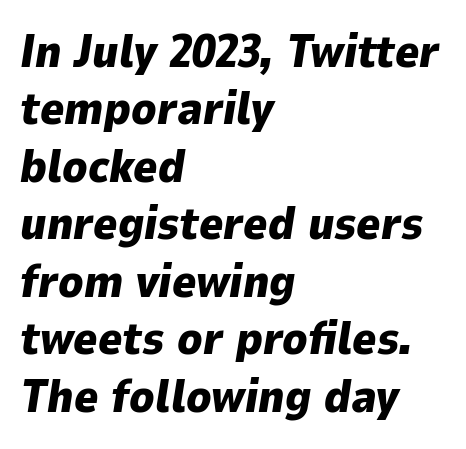
Strokes here are thick enough to call this a true bold. Just letters on the line, the space beneath them empty. Alignment: flush left. Varying glyph widths throughout — classic text-font behaviour. A typesetter would call this zero additional tracking.
